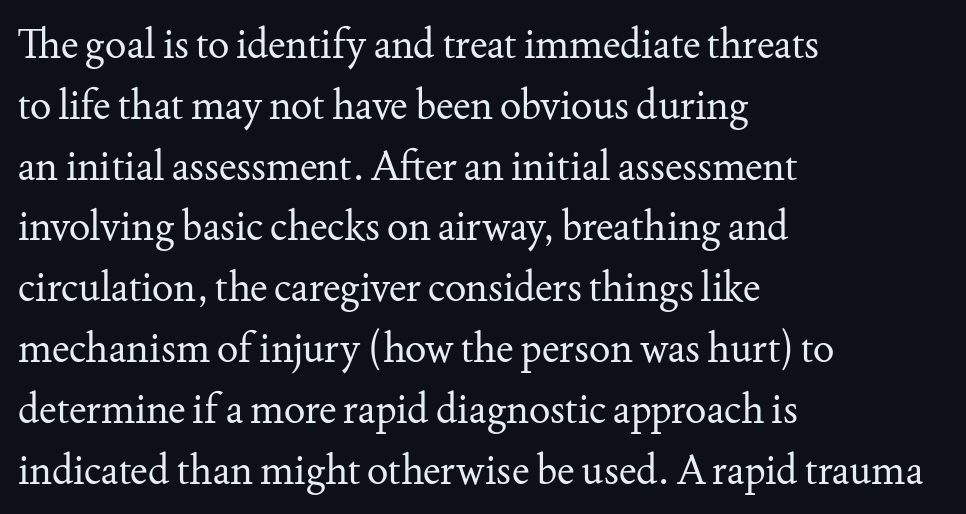
{"serif": "yes", "italic": "no", "bold": "no", "weight": "regular", "width": "normal", "stroke_contrast": "medium", "x_height": "small", "monospaced": "no", "underline": "no", "align": "left", "line_spacing": "normal", "line_spacing_ratio": 1.52, "letter_spacing": "normal", "letter_spacing_em": 0.0, "glyph_px": 40}
